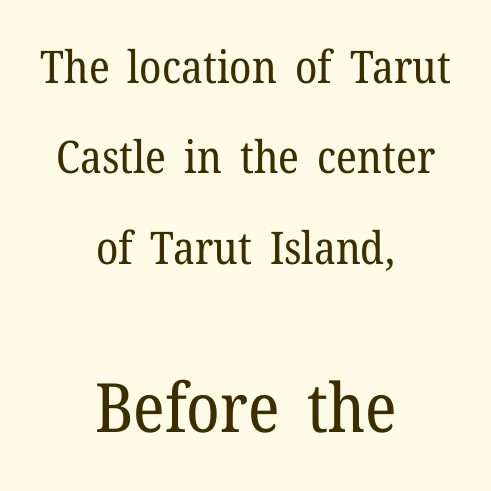
The image shows 68 px regular-weight serif type, upright; set centered, loose line spacing (2.01x), normal letter spacing, not underlined; the second (bottom) block is 1.51x larger; low stroke contrast and a medium x-height.
